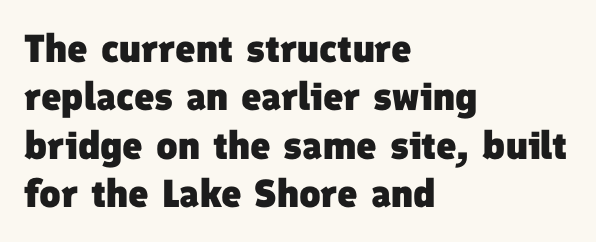
{"serif": "no", "bold": "yes", "weight": "heavy", "width": "normal", "stroke_contrast": "low", "x_height": "medium", "monospaced": "no", "underline": "no", "align": "left", "line_spacing_ratio": 1.24, "letter_spacing": "normal", "letter_spacing_em": 0.0, "glyph_px": 39}
